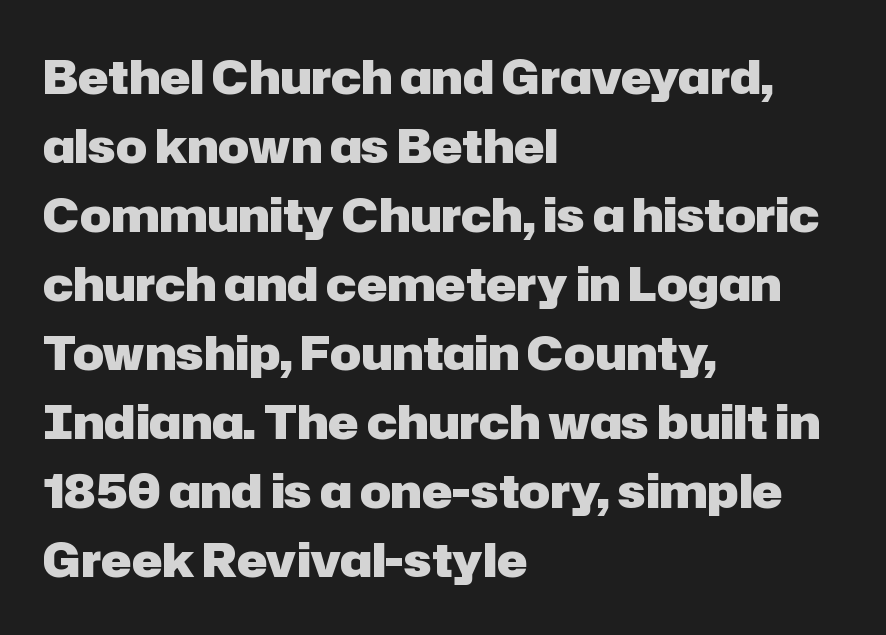
Q: Is the text bold? A: Yes.
Q: Is the text italic (slanted)? A: No, it is upright.
Q: Is the typeface a serif or a sans-serif typeface? A: Sans-serif.
Q: Is the text underlined? A: No.
Q: How is the paragraph aligned? A: Left-aligned.
Q: Is the spacing between letters normal or unusually wide? A: Normal.
Q: Is the spacing between lines tight, normal or loose? A: Normal.
Q: Width (condensed, normal, or wide)? A: Normal.
Q: Stroke contrast? A: Low.
Q: x-height? A: Medium.
Q: Monospaced? A: No.
